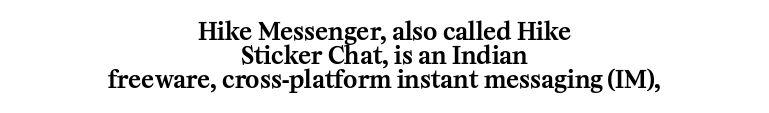
The words here are not underlined. The typesetter chose a symmetrical, centered arrangement here. What's the leading like? Squeezed, with rows nearly overlapping. Spacing between characters is what you'd get straight out of the box.
